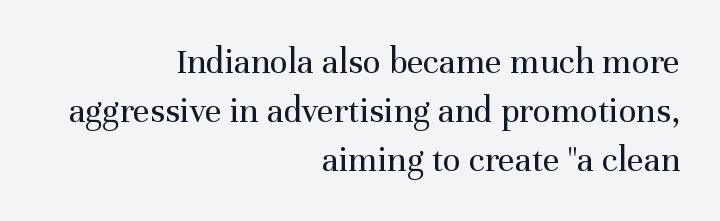
Q: Is the text bold? A: No.
Q: Is the text italic (slanted)? A: No, it is upright.
Q: Is the typeface a serif or a sans-serif typeface? A: Serif.
Q: Is the text underlined? A: No.
Q: How is the paragraph aligned? A: Right-aligned.
Q: Is the spacing between letters normal or unusually wide? A: Normal.
Q: Is the spacing between lines tight, normal or loose? A: Normal.
Q: Width (condensed, normal, or wide)? A: Normal.
Q: Stroke contrast? A: Medium.
Q: x-height? A: Medium.
Q: Monospaced? A: No.
